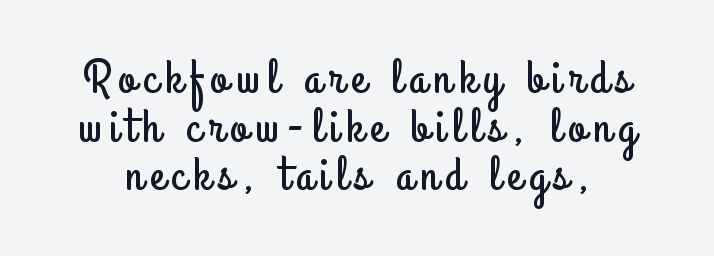
Q: Is the typeface a serif or a sans-serif typeface? A: Sans-serif.
Q: Is the text underlined? A: No.
Q: Is the spacing between lines tight, normal or loose? A: Tight.
Q: Width (condensed, normal, or wide)? A: Condensed.
Q: Stroke contrast? A: Low.
Q: x-height? A: Small.
Q: Monospaced? A: No.
